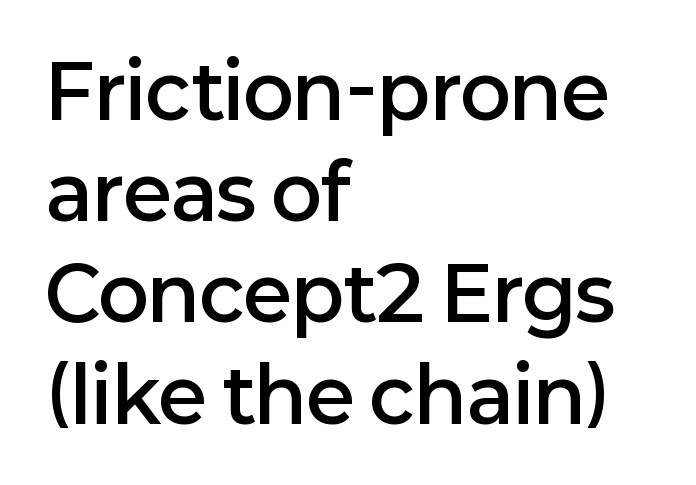
Q: Is the text bold? A: Semi-bold.
Q: Is the text italic (slanted)? A: No, it is upright.
Q: Is the typeface a serif or a sans-serif typeface? A: Sans-serif.
Q: Is the text underlined? A: No.
Q: How is the paragraph aligned? A: Left-aligned.
Q: Is the spacing between letters normal or unusually wide? A: Normal.
Q: Is the spacing between lines tight, normal or loose? A: Normal.
Q: Width (condensed, normal, or wide)? A: Normal.
Q: Stroke contrast? A: Low.
Q: x-height? A: Medium.
Q: Monospaced? A: No.
